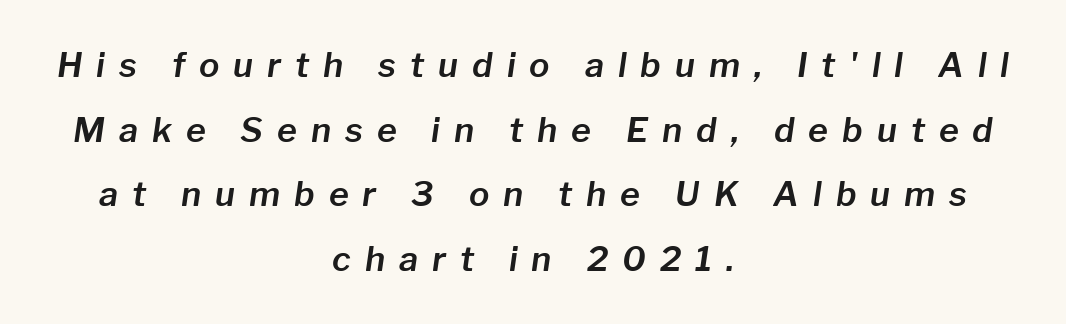
Q: Is the text italic (slanted)? A: Yes, it leans right by about 8 degrees.
Q: Is the text underlined? A: No.
Q: How is the paragraph aligned? A: Centered.
Q: Is the spacing between letters normal or unusually wide? A: Unusually wide.
Q: Is the spacing between lines tight, normal or loose? A: Loose.
Q: Width (condensed, normal, or wide)? A: Normal.
Q: Stroke contrast? A: Low.
Q: x-height? A: Medium.
Q: Monospaced? A: No.
